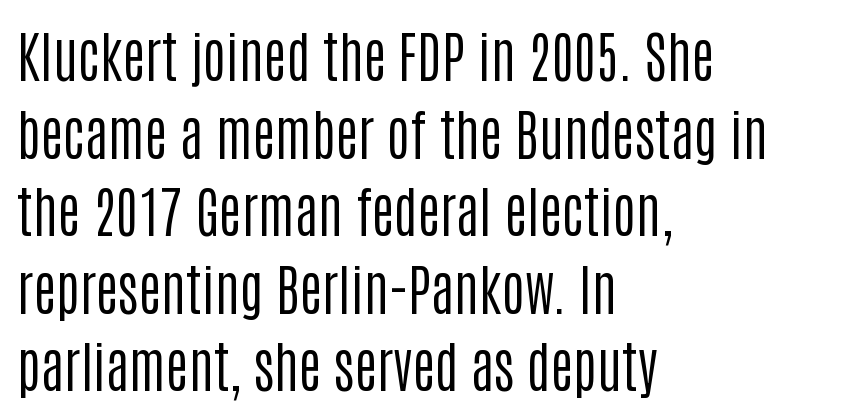
Q: Is the text bold? A: No.
Q: Is the text italic (slanted)? A: No, it is upright.
Q: Is the typeface a serif or a sans-serif typeface? A: Sans-serif.
Q: Is the text underlined? A: No.
Q: How is the paragraph aligned? A: Left-aligned.
Q: Is the spacing between letters normal or unusually wide? A: Normal.
Q: Is the spacing between lines tight, normal or loose? A: Normal.
Q: Width (condensed, normal, or wide)? A: Condensed.
Q: Stroke contrast? A: Low.
Q: x-height? A: Large.
Q: Monospaced? A: No.
